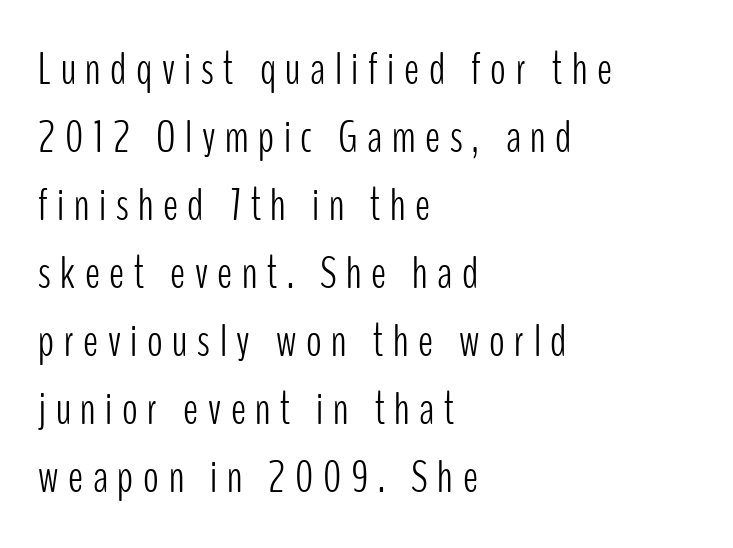
The image shows 46 px light, condensed sans-serif type, upright; set left-aligned, normal line spacing (1.48x), unusually wide letter spacing (+0.21 em), not underlined; low stroke contrast and a medium x-height.
